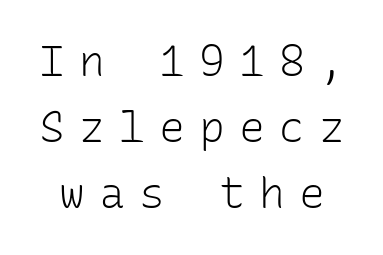
Q: Is the text bold? A: No.
Q: Is the text italic (slanted)? A: No, it is upright.
Q: Is the typeface a serif or a sans-serif typeface? A: Sans-serif.
Q: Is the text underlined? A: No.
Q: Is the spacing between letters normal or unusually wide? A: Unusually wide.
Q: Is the spacing between lines tight, normal or loose? A: Normal.
Q: Width (condensed, normal, or wide)? A: Normal.
Q: Stroke contrast? A: Low.
Q: x-height? A: Medium.
Q: Monospaced? A: Yes.
